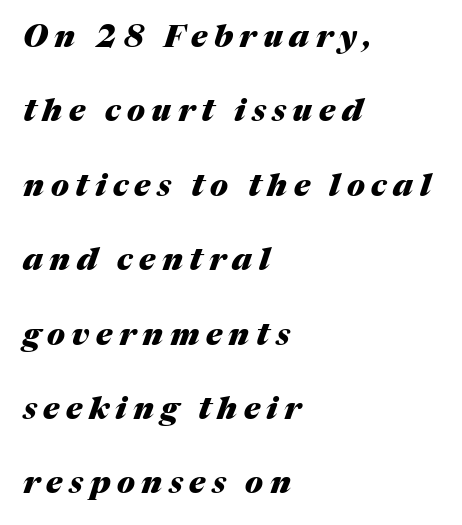
The image shows 31 px heavy type, italic (leaning right); set left-aligned, loose line spacing (2.4x), unusually wide letter spacing (+0.21 em), not underlined; medium stroke contrast and a medium x-height.
